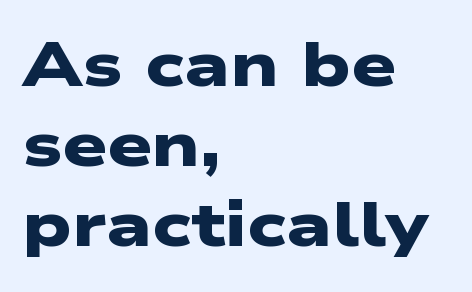
Does extra space separate the letters? No, they use regular spacing. If you measured baseline to baseline, you'd find a middling distance. The passage shown is emphatically bold. The typesetter chose a ragged-right arrangement here. Nope, no serifs anywhere on these letters. The gap between lines stays unmarked.
